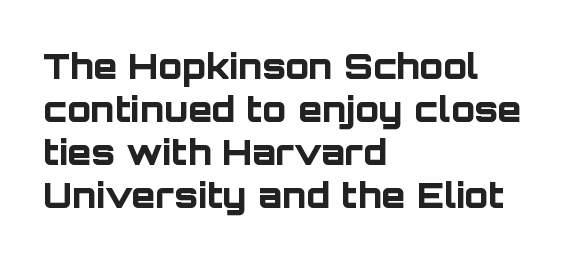
The image shows 35 px bold sans-serif type, upright; set left-aligned, line spacing 1.23x, normal letter spacing, not underlined; low stroke contrast and a large x-height.
